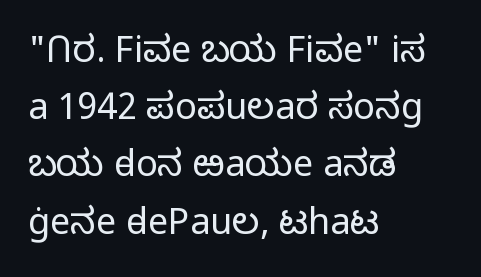
{"serif": "no", "italic": "no", "bold": "no", "weight": "light", "width": "normal", "stroke_contrast": "low", "x_height": "medium", "monospaced": "no", "underline": "no", "align": "left", "line_spacing": "normal", "line_spacing_ratio": 1.59, "letter_spacing": "normal", "letter_spacing_em": 0.0, "glyph_px": 36}
